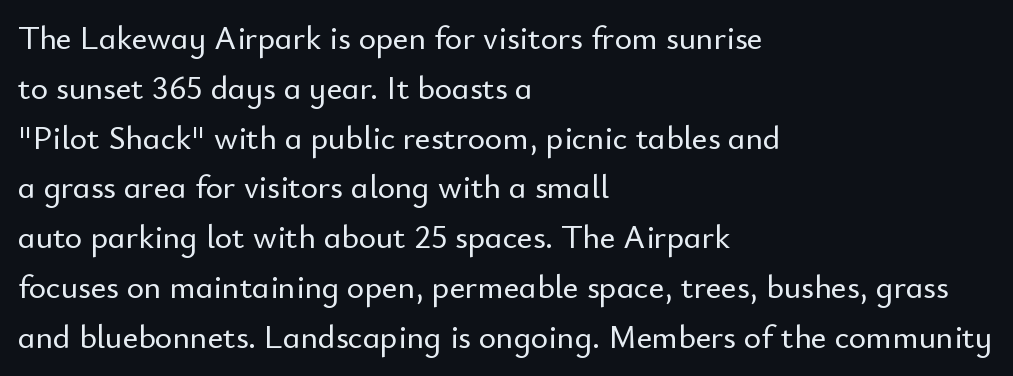
The image shows 33 px sans-serif type, upright; set left-aligned, normal line spacing (1.51x), normal letter spacing, not underlined; low stroke contrast and a small x-height.
